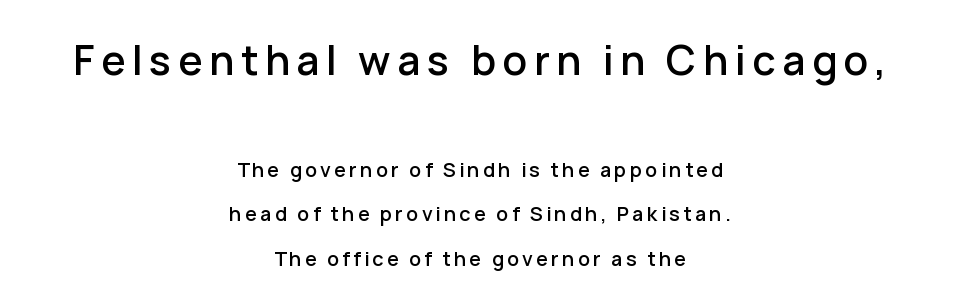
{"serif": "no", "italic": "no", "width": "normal", "stroke_contrast": "low", "x_height": "medium", "monospaced": "no", "underline": "no", "align": "center", "line_spacing": "loose", "line_spacing_ratio": 2.22, "larger_block": "first", "size_ratio": 2.05, "glyph_px": 41}
